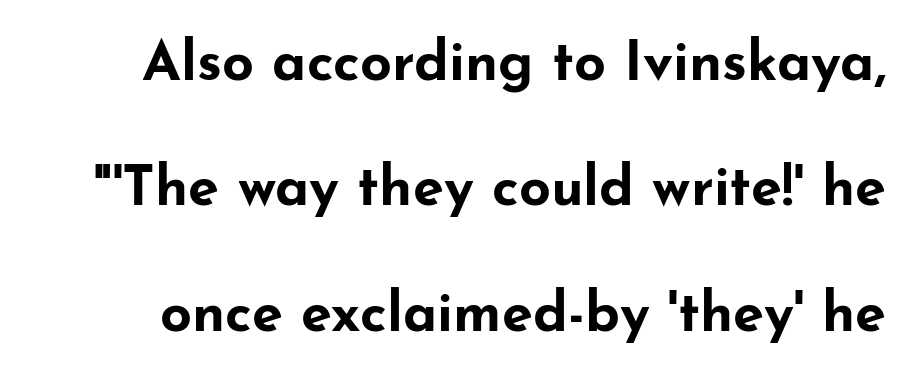
Q: Is the text bold? A: Yes.
Q: Is the text italic (slanted)? A: No, it is upright.
Q: Is the typeface a serif or a sans-serif typeface? A: Sans-serif.
Q: Is the text underlined? A: No.
Q: Is the spacing between letters normal or unusually wide? A: Normal.
Q: Is the spacing between lines tight, normal or loose? A: Loose.
Q: Width (condensed, normal, or wide)? A: Wide.
Q: Stroke contrast? A: Low.
Q: x-height? A: Small.
Q: Monospaced? A: No.
